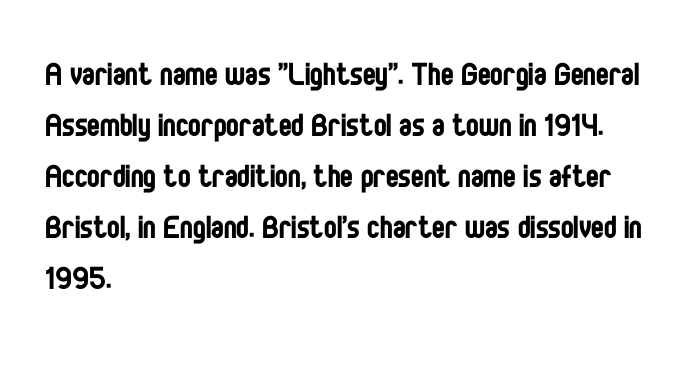
{"serif": "no", "italic": "no", "bold": "no", "weight": "regular", "width": "condensed", "stroke_contrast": "low", "x_height": "large", "monospaced": "no", "underline": "no", "align": "left", "line_spacing": "normal", "line_spacing_ratio": 1.34, "letter_spacing": "normal", "letter_spacing_em": 0.0, "glyph_px": 38}
